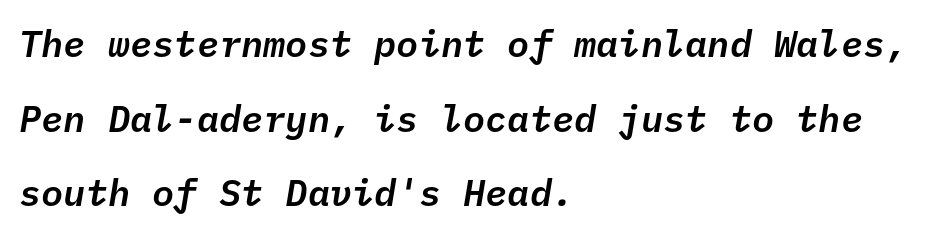
Q: Is the text italic (slanted)? A: Yes, it leans right by about 10 degrees.
Q: Is the text underlined? A: No.
Q: How is the paragraph aligned? A: Left-aligned.
Q: Is the spacing between letters normal or unusually wide? A: Normal.
Q: Is the spacing between lines tight, normal or loose? A: Loose.
Q: Width (condensed, normal, or wide)? A: Normal.
Q: Stroke contrast? A: Low.
Q: x-height? A: Medium.
Q: Monospaced? A: Yes.
